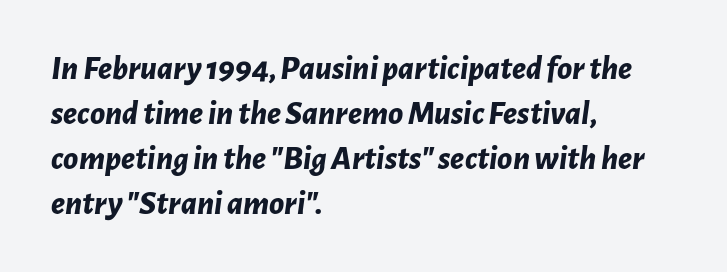
In terms of weight, the rendering is a true, heavy bold. Students, note that the glyphs here touch the page at normal intervals. The block of text has a typical density, with ordinary space between rows. The rag falls on the right side of this text block.
